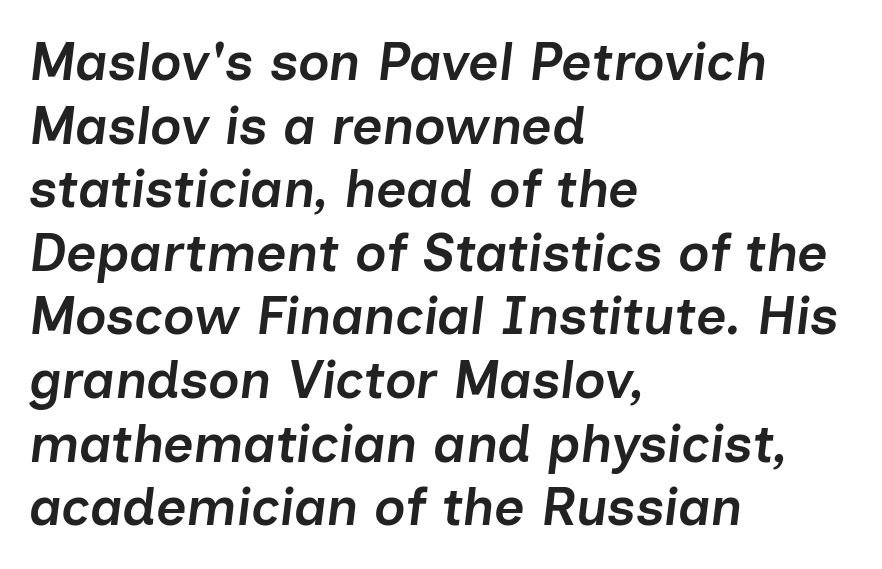
In terms of weight, the rendering is demibold, just under bold. The ragged edge is on the right, which tells us the setting is flush left. This sample has the flowing, uneven cadence of proportional lettering. Tall strokes in this sample are angled rather than plumb.
